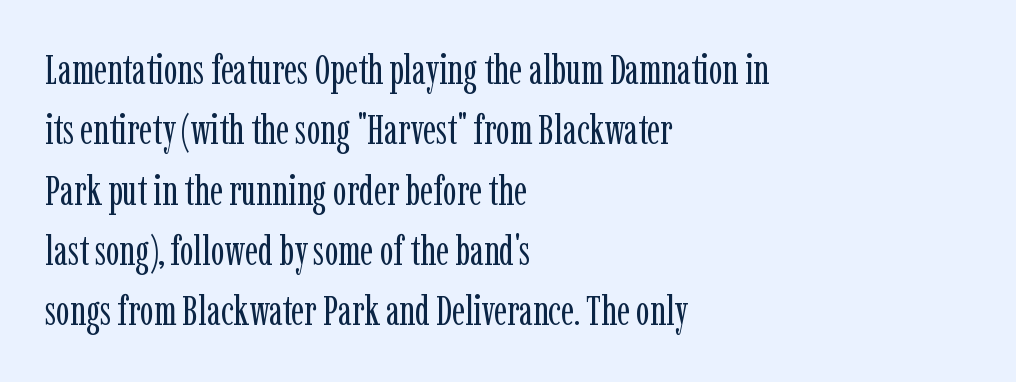
On a weight scale, this lands at 450 or below. Unlike a clean sans, this face finishes its strokes with serifs. Rows of type keep a routine distance in the vertical direction. The rag falls on the right side of this text block. A bare baseline throughout the passage.
